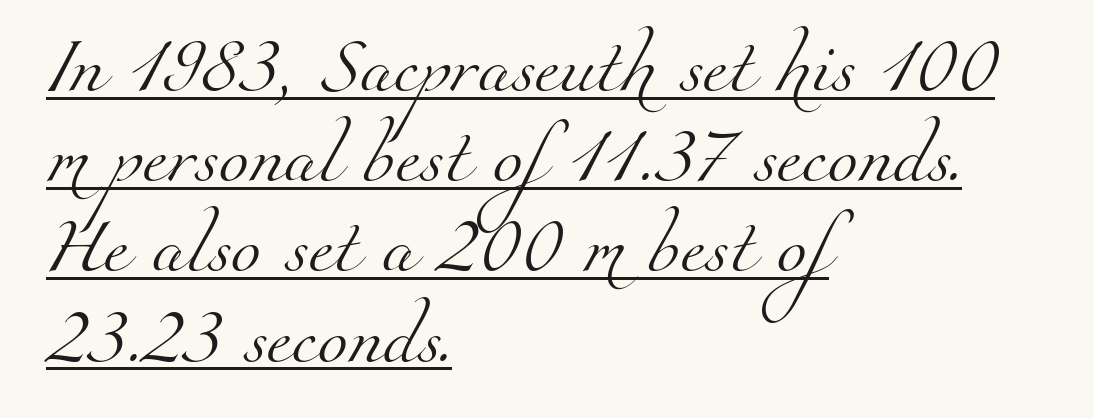
{"serif": "yes", "bold": "no", "weight": "light", "width": "normal", "stroke_contrast": "medium", "x_height": "small", "monospaced": "no", "underline": "yes", "align": "left", "line_spacing": "normal", "line_spacing_ratio": 1.64, "letter_spacing": "normal", "letter_spacing_em": 0.0, "glyph_px": 55}
